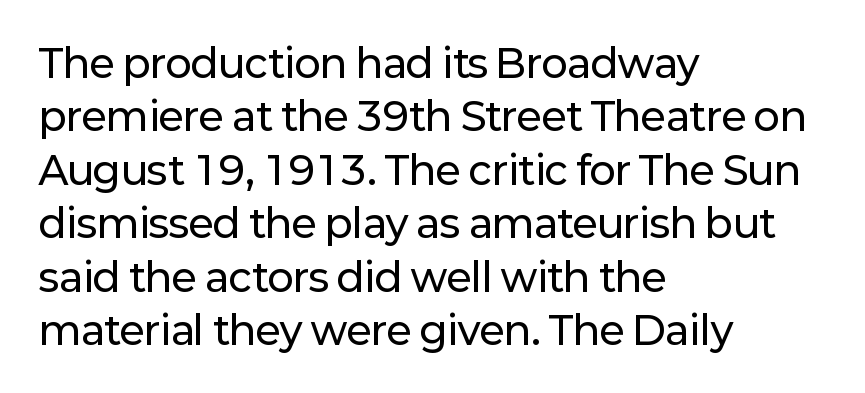
Q: Is the text italic (slanted)? A: No, it is upright.
Q: Is the typeface a serif or a sans-serif typeface? A: Sans-serif.
Q: Is the text underlined? A: No.
Q: How is the paragraph aligned? A: Left-aligned.
Q: Is the spacing between letters normal or unusually wide? A: Normal.
Q: Is the spacing between lines tight, normal or loose? A: Normal.
Q: Width (condensed, normal, or wide)? A: Normal.
Q: Stroke contrast? A: Low.
Q: x-height? A: Medium.
Q: Monospaced? A: No.
